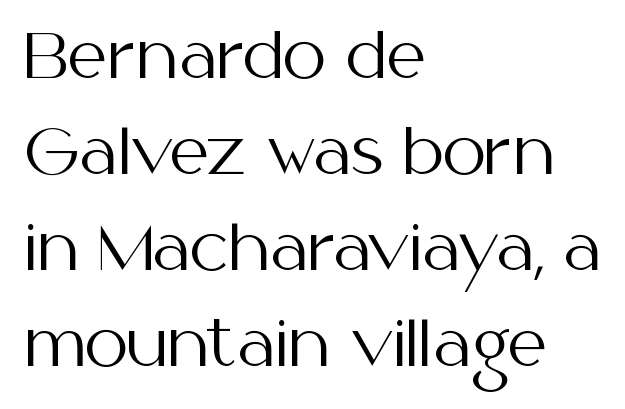
Q: Is the text bold? A: No.
Q: Is the text italic (slanted)? A: No, it is upright.
Q: Is the typeface a serif or a sans-serif typeface? A: Sans-serif.
Q: Is the text underlined? A: No.
Q: How is the paragraph aligned? A: Left-aligned.
Q: Is the spacing between letters normal or unusually wide? A: Normal.
Q: Is the spacing between lines tight, normal or loose? A: Normal.
Q: Width (condensed, normal, or wide)? A: Normal.
Q: Stroke contrast? A: Medium.
Q: x-height? A: Medium.
Q: Monospaced? A: No.
